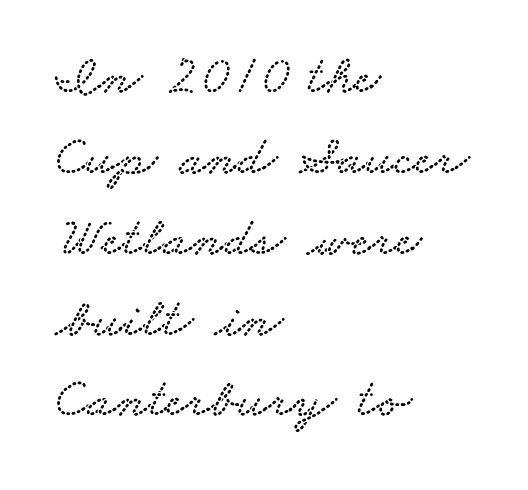
Where is the straight margin? On the left. The line texture is even and compact thanks to regular tracking. Typographically, this falls in the serif category. The string is rendered with underlining switched off.
